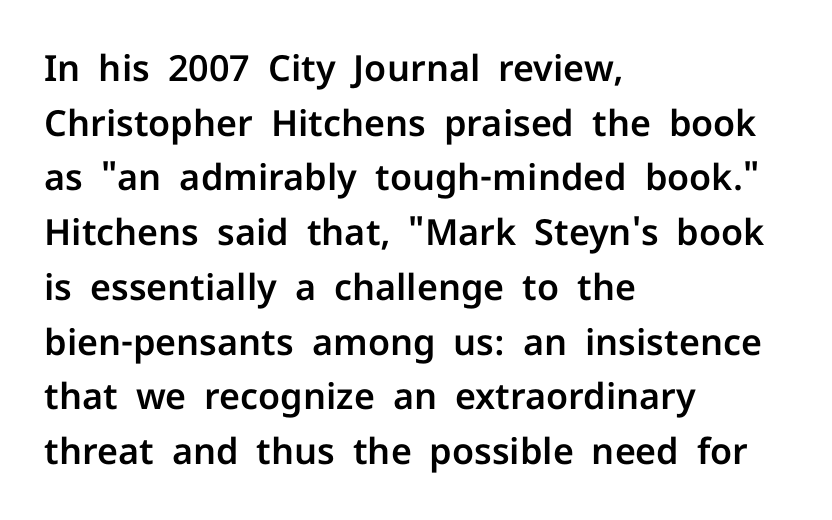
The image shows 36 px sans-serif type, upright; set left-aligned, normal line spacing (1.52x), normal letter spacing, not underlined; low stroke contrast and a medium x-height.
